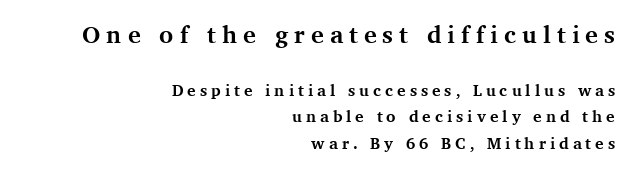
{"italic": "no", "bold": "yes", "underline": "no", "align": "right", "line_spacing": "normal", "line_spacing_ratio": 1.68, "letter_spacing": "wide", "letter_spacing_em": 0.25, "larger_block": "first", "size_ratio": 1.5, "glyph_px": 24}
